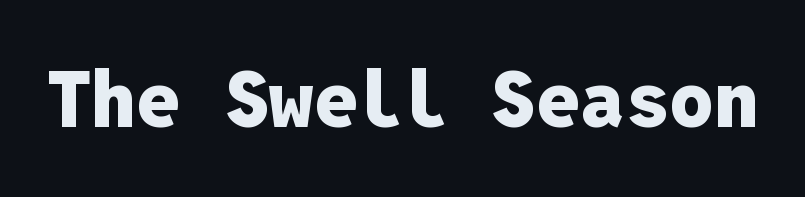
These lines are rendered in a fixed-pitch font. Look at the tracking — it's just the regular setting, nothing added. Letterform terminals end flat and unadorned throughout the passage. Heft: maximum for text — a bold.
